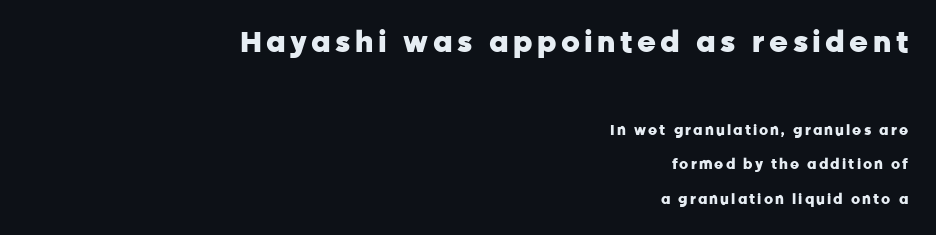
Q: Is the text bold? A: Yes.
Q: Is the text italic (slanted)? A: No, it is upright.
Q: Is the typeface a serif or a sans-serif typeface? A: Sans-serif.
Q: Is the text underlined? A: No.
Q: How is the paragraph aligned? A: Right-aligned.
Q: Is the spacing between lines tight, normal or loose? A: Loose.
Q: Which block of text is set in a larger size, the first (top) or the second (bottom)? A: The first (top) one.
Q: Width (condensed, normal, or wide)? A: Normal.
Q: Stroke contrast? A: Low.
Q: x-height? A: Medium.
Q: Monospaced? A: No.
